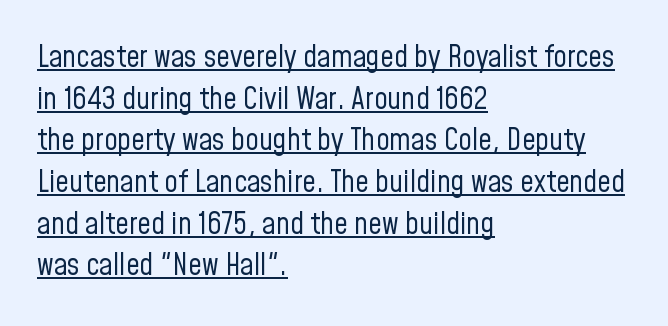
Q: Is the text bold? A: No.
Q: Is the text italic (slanted)? A: No, it is upright.
Q: Is the typeface a serif or a sans-serif typeface? A: Sans-serif.
Q: Is the text underlined? A: Yes.
Q: How is the paragraph aligned? A: Left-aligned.
Q: Is the spacing between letters normal or unusually wide? A: Normal.
Q: Is the spacing between lines tight, normal or loose? A: Normal.
Q: Width (condensed, normal, or wide)? A: Condensed.
Q: Stroke contrast? A: Low.
Q: x-height? A: Medium.
Q: Monospaced? A: No.
